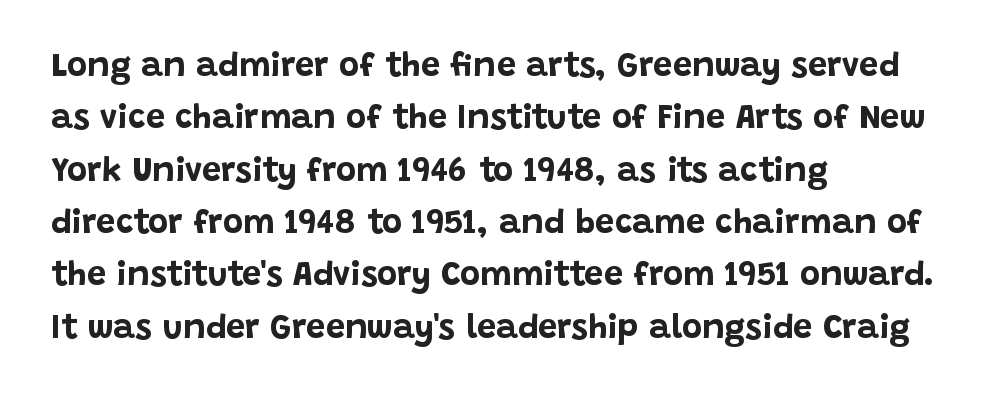
{"serif": "no", "italic": "no", "bold": "yes", "weight": "bold", "width": "normal", "stroke_contrast": "low", "x_height": "large", "monospaced": "no", "underline": "no", "align": "left", "line_spacing": "normal", "line_spacing_ratio": 1.54, "letter_spacing": "normal", "letter_spacing_em": 0.0, "glyph_px": 34}
